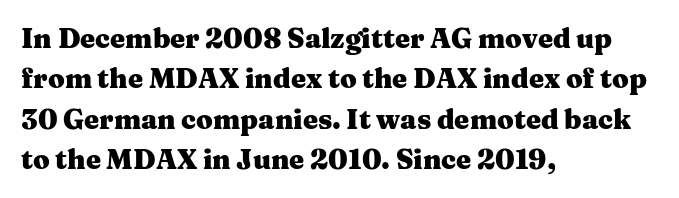
Look at the tracking — it's just the regular setting, nothing added. A classic flush-left, rag-right setting is used for this passage. Lines of text with bare space underneath. The font's upright variant was chosen for this text.
